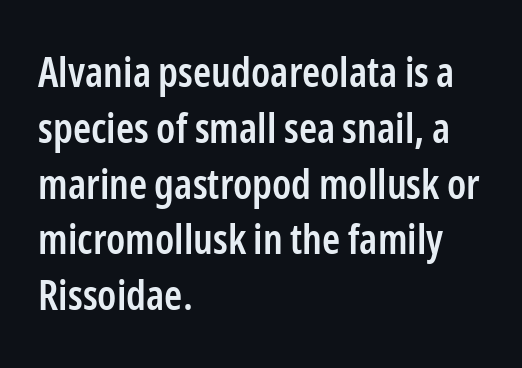
The image shows 41 px semibold, condensed sans-serif type, upright; set left-aligned, normal line spacing (1.36x), normal letter spacing, not underlined; low stroke contrast and a medium x-height.
